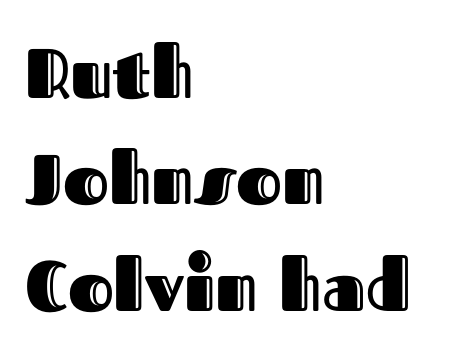
Q: Is the text italic (slanted)? A: No, it is upright.
Q: Is the text underlined? A: No.
Q: How is the paragraph aligned? A: Left-aligned.
Q: Is the spacing between letters normal or unusually wide? A: Normal.
Q: Is the spacing between lines tight, normal or loose? A: Normal.
Q: Width (condensed, normal, or wide)? A: Normal.
Q: x-height? A: Medium.
Q: Monospaced? A: No.
